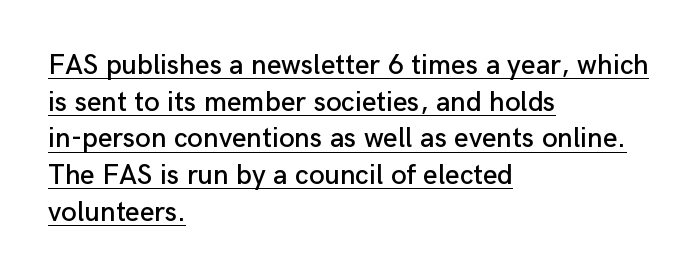
{"serif": "no", "italic": "no", "width": "normal", "stroke_contrast": "low", "x_height": "medium", "monospaced": "no", "underline": "yes", "align": "left", "line_spacing": "normal", "line_spacing_ratio": 1.31, "letter_spacing": "normal", "letter_spacing_em": 0.0, "glyph_px": 28}
